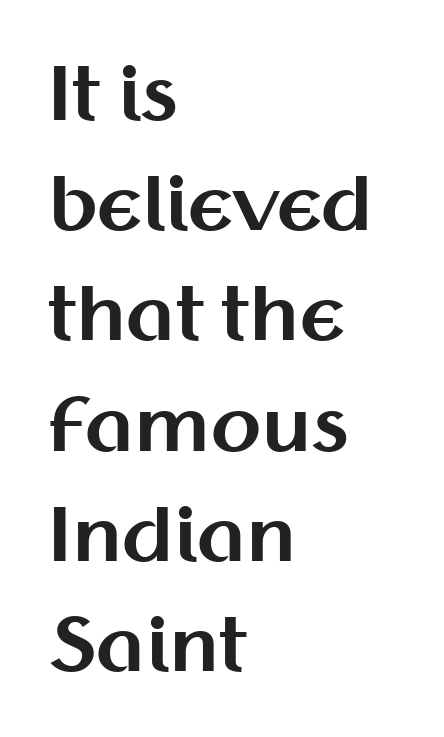
Q: Is the text bold? A: Yes.
Q: Is the text italic (slanted)? A: No, it is upright.
Q: Is the typeface a serif or a sans-serif typeface? A: Sans-serif.
Q: Is the text underlined? A: No.
Q: How is the paragraph aligned? A: Left-aligned.
Q: Is the spacing between letters normal or unusually wide? A: Normal.
Q: Is the spacing between lines tight, normal or loose? A: Normal.
Q: Width (condensed, normal, or wide)? A: Normal.
Q: Stroke contrast? A: Medium.
Q: x-height? A: Medium.
Q: Monospaced? A: No.
